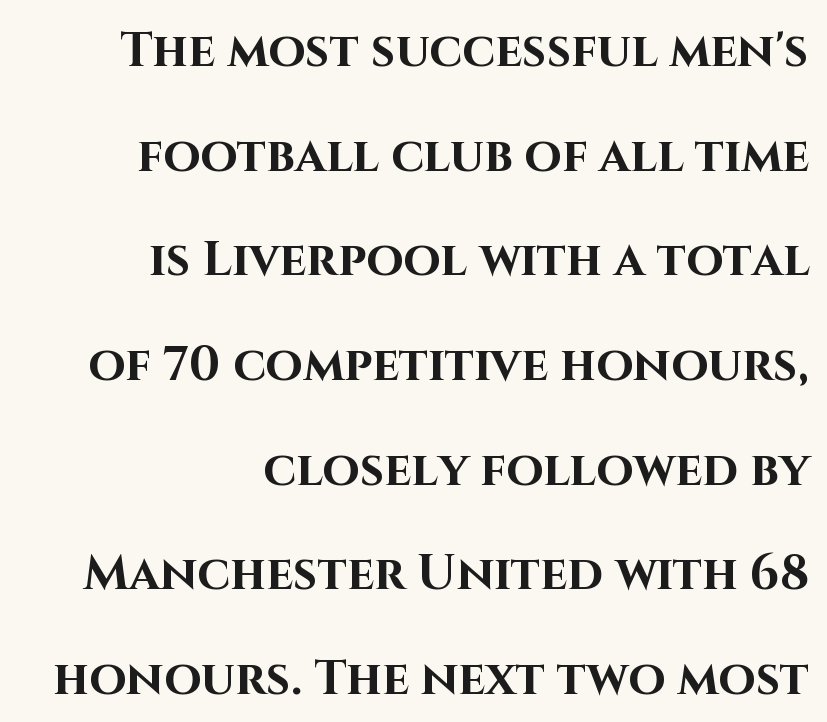
Between one letter and the next there's only the usual sliver of space. When letters stand straight like this, we call the style roman or upright. Glance below the letters and you will spot only blank space. Short and long lines alike share a common ending point at right.
